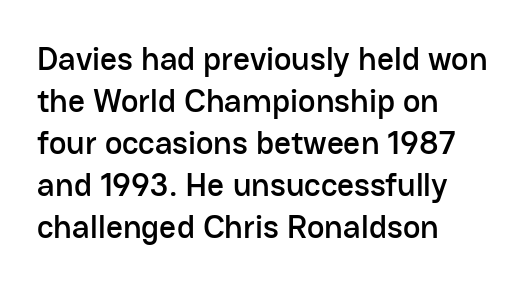
The image shows 33 px sans-serif type, upright; set left-aligned, normal line spacing (1.27x), normal letter spacing, not underlined; low stroke contrast and a medium x-height.
